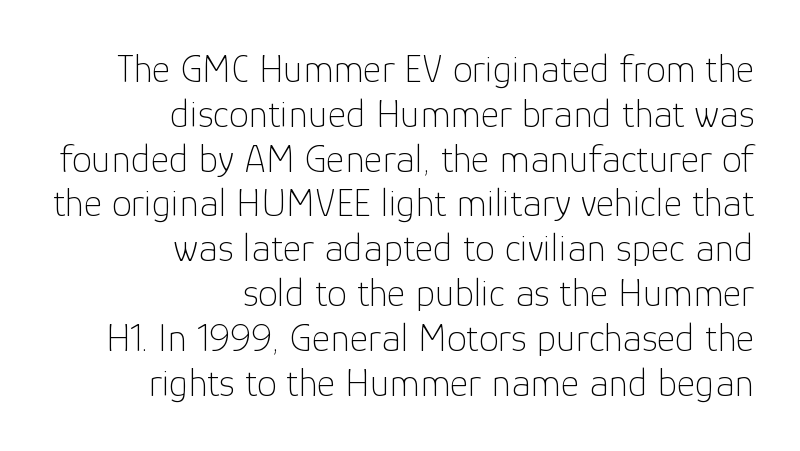
The image shows 40 px thin sans-serif type, upright; set right-aligned, tight line spacing (1.12x), normal letter spacing, not underlined; low stroke contrast and a medium x-height.
